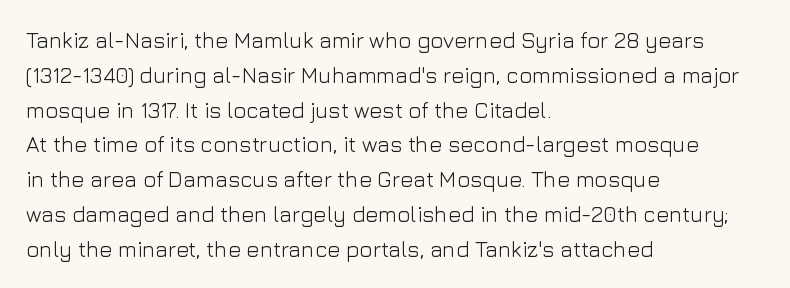
All the whitespace from short lines collects on the right. No extra tracking has been applied to these lines. Characters remain perfectly vertical along every line. The space beneath each line is pristine and unruled. Vertical stems look standard width or narrower in stroke.
